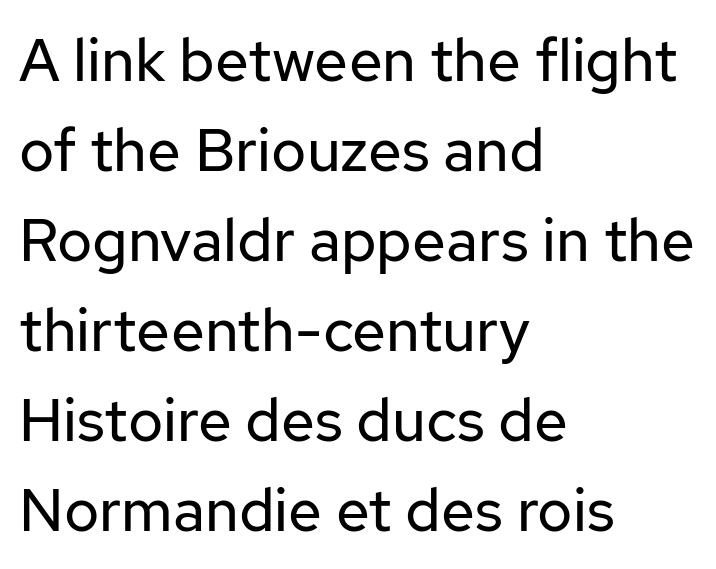
Q: Is the text bold? A: No.
Q: Is the text italic (slanted)? A: No, it is upright.
Q: Is the typeface a serif or a sans-serif typeface? A: Sans-serif.
Q: Is the text underlined? A: No.
Q: How is the paragraph aligned? A: Left-aligned.
Q: Is the spacing between letters normal or unusually wide? A: Normal.
Q: Is the spacing between lines tight, normal or loose? A: Normal.
Q: Width (condensed, normal, or wide)? A: Normal.
Q: Stroke contrast? A: Low.
Q: x-height? A: Medium.
Q: Monospaced? A: No.
